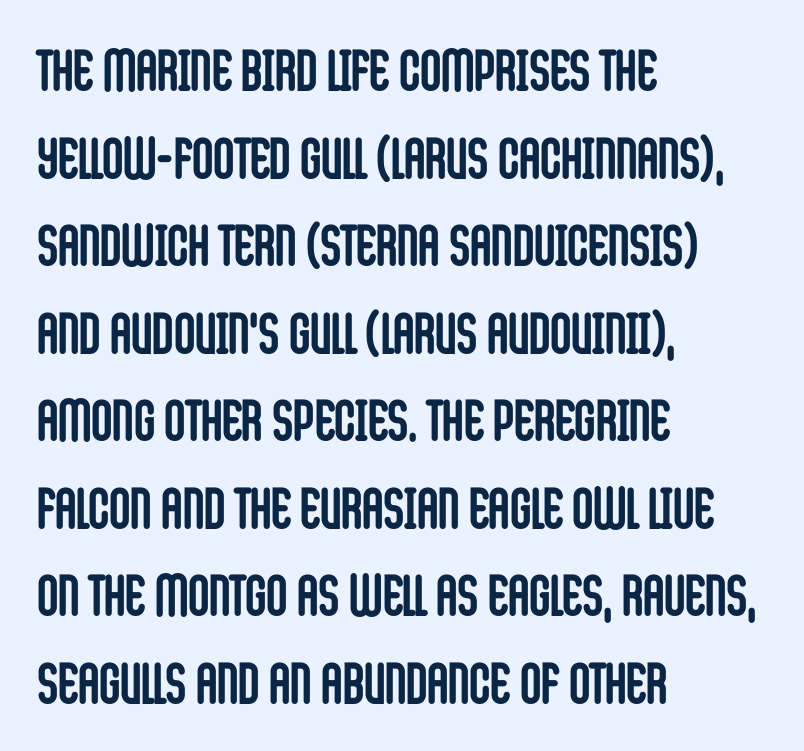
{"serif": "no", "italic": "no", "bold": "yes", "weight": "semibold", "width": "condensed", "stroke_contrast": "low", "x_height": "large", "monospaced": "no", "underline": "no", "align": "left", "line_spacing": "normal", "line_spacing_ratio": 1.51, "letter_spacing": "normal", "letter_spacing_em": 0.0, "glyph_px": 58}
